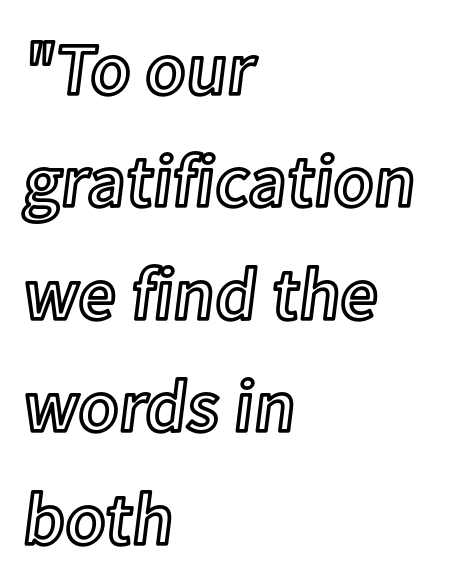
Glance below the letters and you will spot only blank space. All the whitespace from short lines collects on the right. Vertical spacing — default. There is no visible air inserted between adjacent glyphs.
